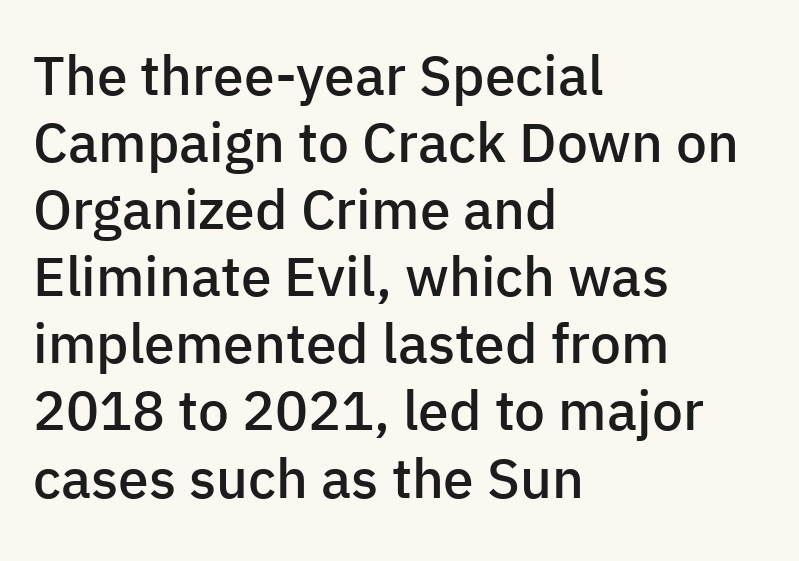
Honestly, the letter spacing is just normal — you wouldn't notice it. Vertical strokes here are truly vertical. On the weight axis this lands at semibold, roughly 600. Looks like regular typesetting: each glyph gets only the width it needs. Beneath every word, the page is bare. What kind of face is this? One without serifs — a sans.
